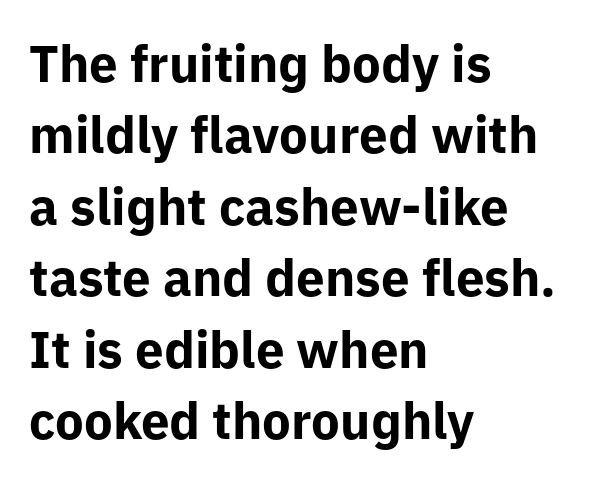
Style check: upright. Looks like regular typesetting: each glyph gets only the width it needs. One glance says typical: line gaps are just what's usual. This sample uses plain, unmodified letter spacing. Bare-footed words on every line. One-word summary of the alignment: left.
